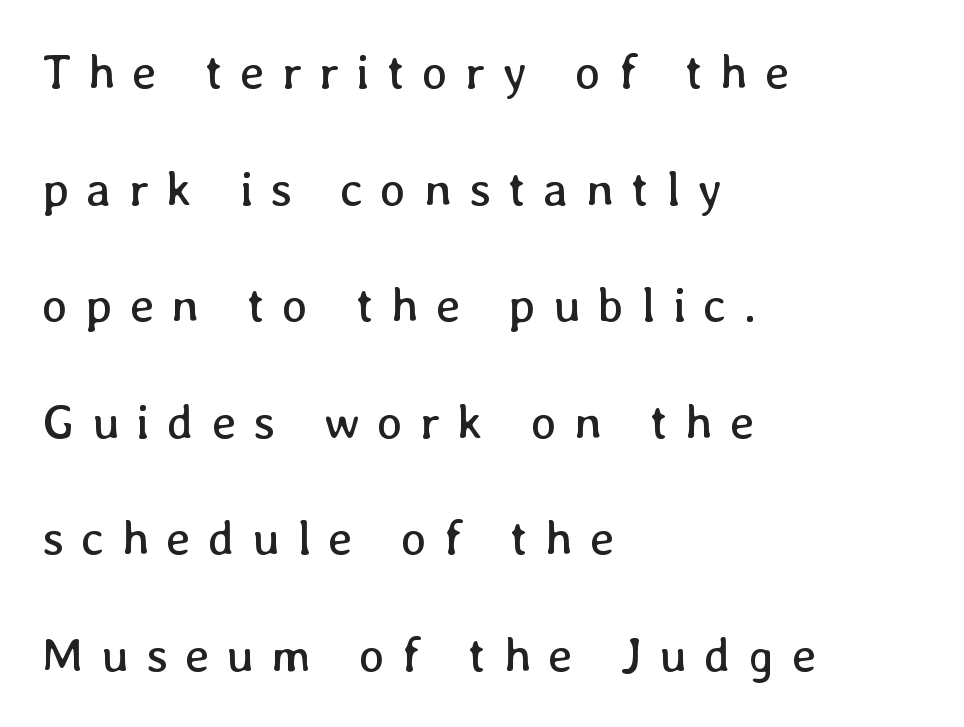
Q: Is the text bold? A: No.
Q: Is the text italic (slanted)? A: No, it is upright.
Q: Is the text underlined? A: No.
Q: How is the paragraph aligned? A: Left-aligned.
Q: Is the spacing between letters normal or unusually wide? A: Unusually wide.
Q: Is the spacing between lines tight, normal or loose? A: Loose.
Q: Width (condensed, normal, or wide)? A: Normal.
Q: Stroke contrast? A: Low.
Q: x-height? A: Medium.
Q: Monospaced? A: No.
